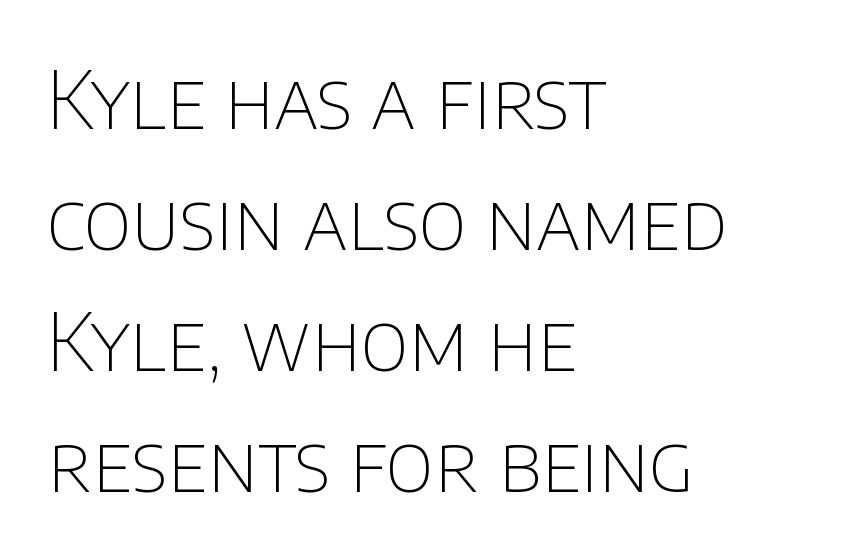
It's the straight-up-and-down kind of type. Observe the ordinary spacing: letters are neighbours, not strangers. Clear beneath every line of the passage. These lines stack with their left ends in a neat column. The rows are spaced the way most documents space them. The font family rendered here belongs to the sans-serif group.
